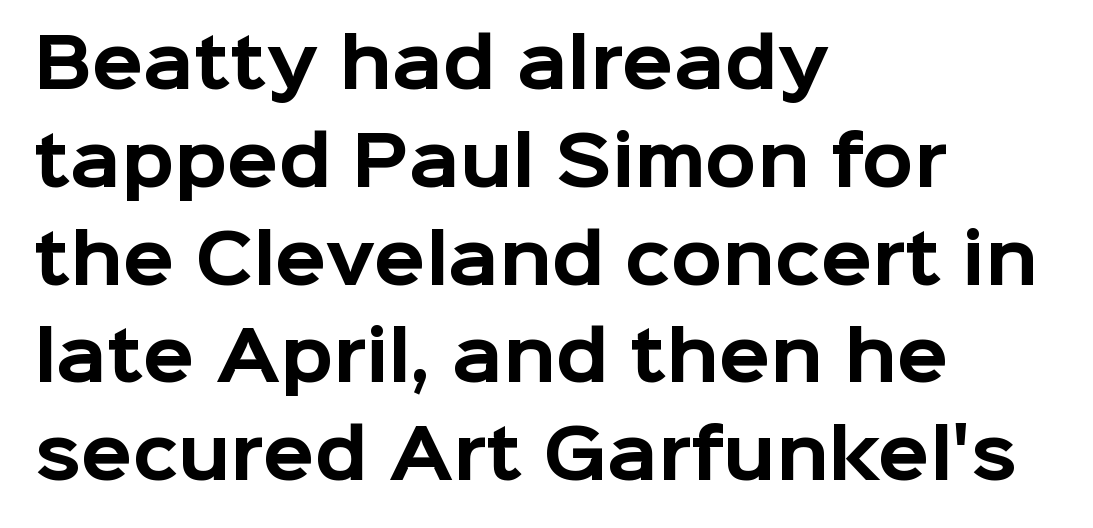
A typesetter would call this leading conventional body-copy spacing. Serif or sans? Sans — the stroke terminals are bare. Note the varied advance widths — an 'i' is clearly narrower than an 'm'. Style check: upright.
